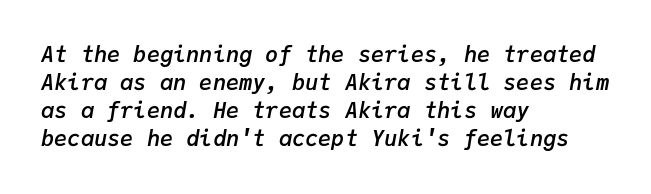
Notice how the stems are inclined rather than vertical — that's the hallmark of italics. Each new line begins a customary step beneath the previous one. Is the letter spacing exaggerated? No — it looks like the ordinary default. The paragraph shown leans on its left margin. This rendering features lettering with no underline.
